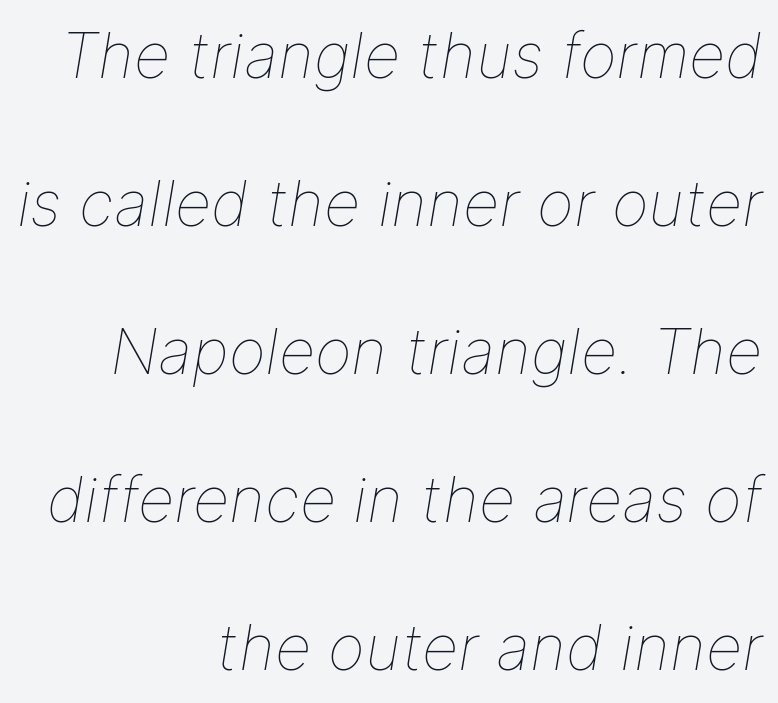
{"italic": "yes", "lean": "right", "slant_degrees": 9, "bold": "no", "weight": "thin", "width": "normal", "stroke_contrast": "low", "x_height": "medium", "monospaced": "no", "underline": "no", "align": "right", "line_spacing": "loose", "line_spacing_ratio": 2.35, "letter_spacing": "normal", "letter_spacing_em": 0.0, "glyph_px": 63}
